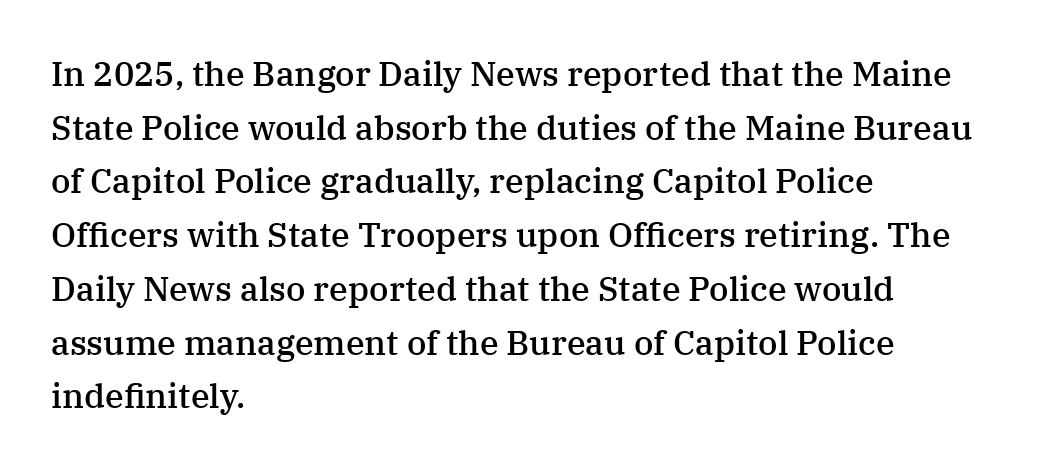
Standard letterfit; no display-style spreading of the glyphs. The sample has been set in demibold, a notch under bold. Descenders hang freely into open space. You could not count columns in this text — the font is proportionally spaced.
